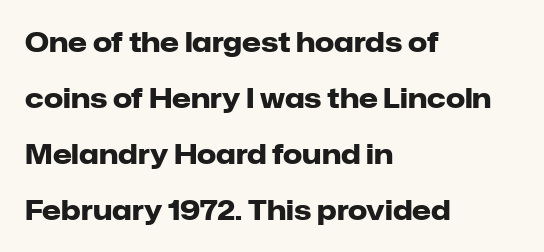
{"italic": "no", "bold": "yes", "underline": "no", "align": "left", "line_spacing": "loose", "line_spacing_ratio": 2.07, "letter_spacing": "normal", "letter_spacing_em": 0.0, "glyph_px": 27}
